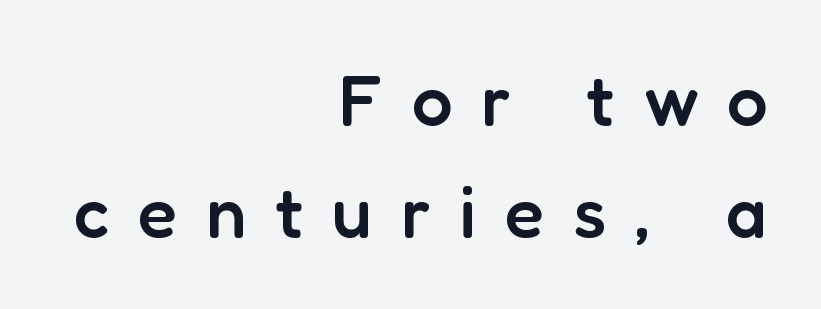
The glyphs are unaccompanied by any horizontal stroke below them. These lines are set flush right with a ragged left edge. Designer's note — italics off, roman on. Here the glyphs are tracked loosely, breaking word shapes into spaced letters.
